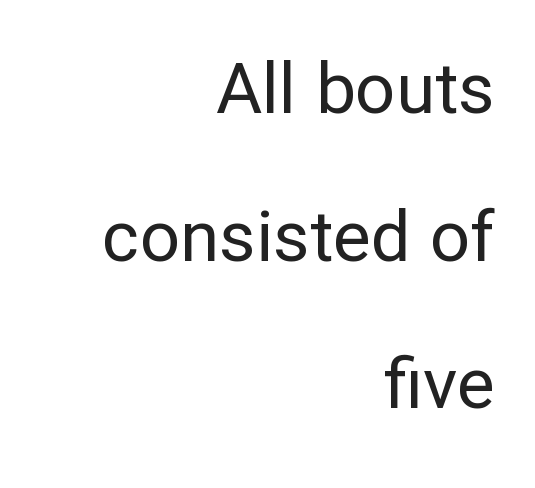
Q: Is the text bold? A: No.
Q: Is the text italic (slanted)? A: No, it is upright.
Q: Is the typeface a serif or a sans-serif typeface? A: Sans-serif.
Q: Is the text underlined? A: No.
Q: How is the paragraph aligned? A: Right-aligned.
Q: Is the spacing between letters normal or unusually wide? A: Normal.
Q: Is the spacing between lines tight, normal or loose? A: Loose.
Q: Width (condensed, normal, or wide)? A: Normal.
Q: Stroke contrast? A: Low.
Q: x-height? A: Medium.
Q: Monospaced? A: No.
